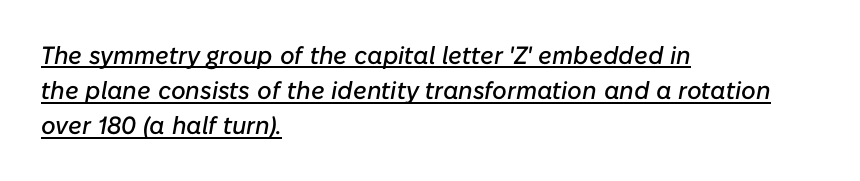
The image shows 25 px text type, italic (leaning right); set left-aligned, normal line spacing (1.41x), normal letter spacing, underlined.
